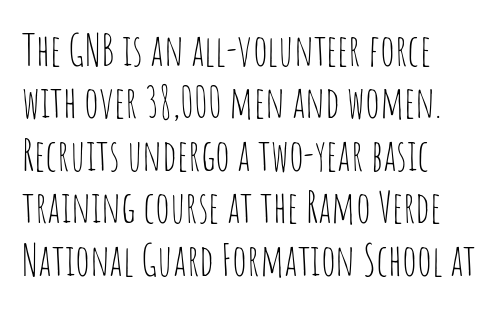
The image shows 43 px thin, condensed sans-serif type, upright; set left-aligned, line spacing 1.22x, normal letter spacing, not underlined; low stroke contrast and a large x-height.
